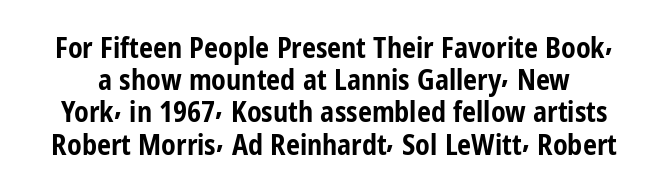
Q: Is the text bold? A: Yes.
Q: Is the text italic (slanted)? A: No, it is upright.
Q: Is the typeface a serif or a sans-serif typeface? A: Sans-serif.
Q: Is the text underlined? A: No.
Q: Is the spacing between letters normal or unusually wide? A: Normal.
Q: Is the spacing between lines tight, normal or loose? A: Tight.
Q: Width (condensed, normal, or wide)? A: Condensed.
Q: Stroke contrast? A: Low.
Q: x-height? A: Medium.
Q: Monospaced? A: No.
